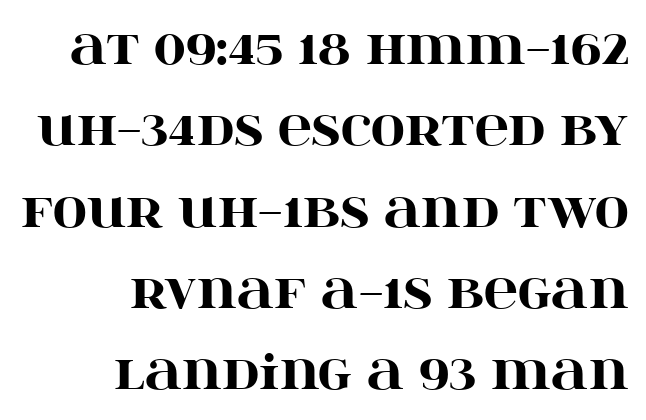
{"serif": "yes", "italic": "no", "bold": "yes", "weight": "heavy", "width": "wide", "stroke_contrast": "high", "x_height": "large", "monospaced": "no", "underline": "no", "align": "right", "line_spacing_ratio": 1.73, "letter_spacing": "normal", "letter_spacing_em": 0.0, "glyph_px": 47}
